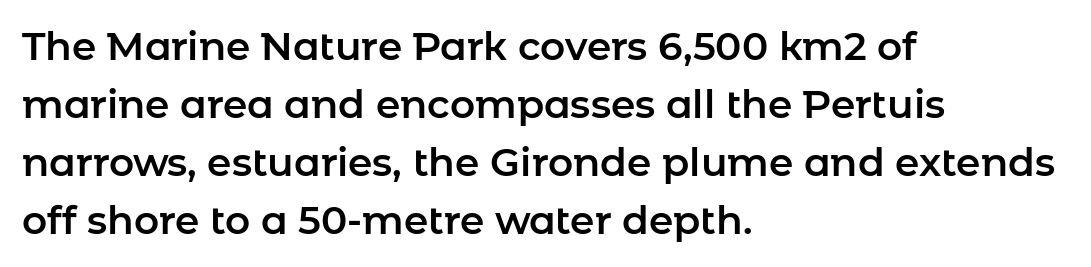
The strip under each line holds only bare page. Horizontally, the lines are justified to the leading edge only. What kind of face is this? One without serifs — a sans. The rows are spaced the way most documents space them. The type sits square on the baseline with zero lean. Letter spacing: default.
